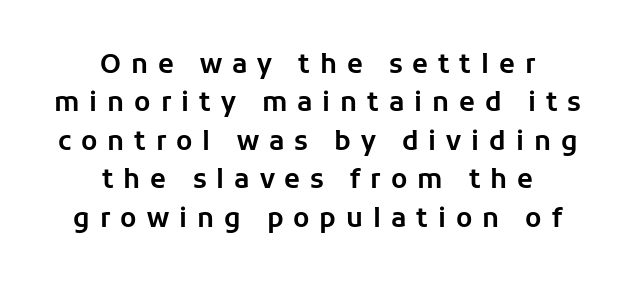
Q: Is the text italic (slanted)? A: No, it is upright.
Q: Is the text underlined? A: No.
Q: How is the paragraph aligned? A: Centered.
Q: Is the spacing between letters normal or unusually wide? A: Unusually wide.
Q: Is the spacing between lines tight, normal or loose? A: Normal.
